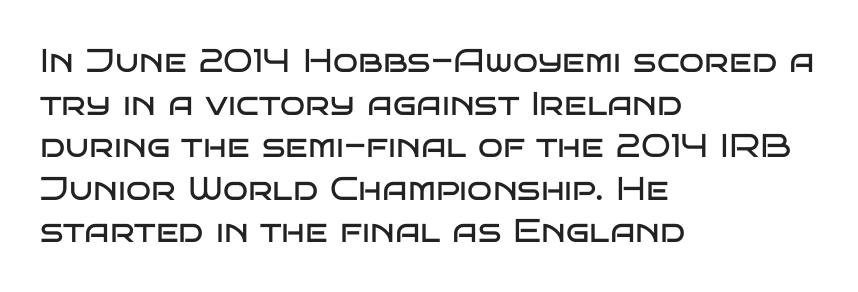
Q: Is the text bold? A: No.
Q: Is the text italic (slanted)? A: No, it is upright.
Q: Is the typeface a serif or a sans-serif typeface? A: Sans-serif.
Q: Is the text underlined? A: No.
Q: How is the paragraph aligned? A: Left-aligned.
Q: Is the spacing between letters normal or unusually wide? A: Normal.
Q: Is the spacing between lines tight, normal or loose? A: Normal.
Q: Width (condensed, normal, or wide)? A: Wide.
Q: Stroke contrast? A: Low.
Q: x-height? A: Large.
Q: Monospaced? A: No.
